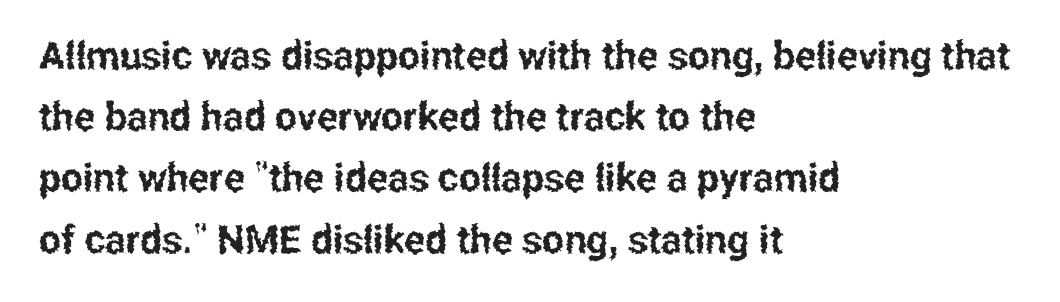
The image shows 39 px condensed sans-serif type, upright; set left-aligned, normal line spacing (1.57x), normal letter spacing, not underlined; low stroke contrast and a medium x-height.
